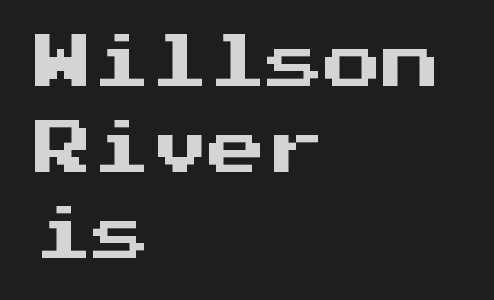
{"serif": "no", "italic": "no", "width": "normal", "stroke_contrast": "medium", "x_height": "medium", "monospaced": "yes", "underline": "no", "align": "left", "line_spacing": "normal", "line_spacing_ratio": 1.48, "letter_spacing": "normal", "letter_spacing_em": 0.0, "glyph_px": 58}
